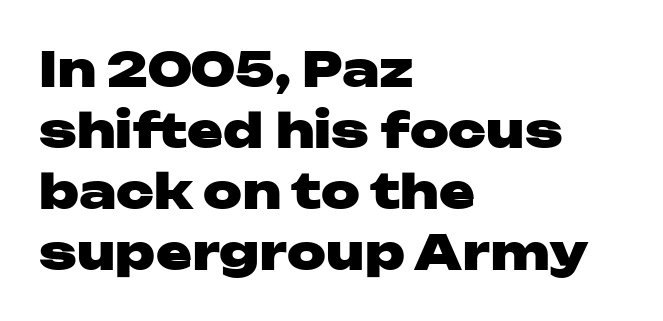
Reading down the block, your eye returns to a fixed left position each line. A typesetter would call this zero additional tracking. Set as a true bold cut, around the 700 mark. The rendering shows plain stroke endings on the letterforms — a sans-serif design. Only glyphs here, with clear space below each row. Quick note: interline space is typical.
